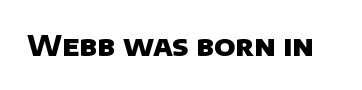
Q: Is the text bold? A: Yes.
Q: Is the typeface a serif or a sans-serif typeface? A: Sans-serif.
Q: Is the text underlined? A: No.
Q: Is the spacing between letters normal or unusually wide? A: Normal.
Q: Width (condensed, normal, or wide)? A: Normal.
Q: Stroke contrast? A: Low.
Q: x-height? A: Large.
Q: Monospaced? A: No.
